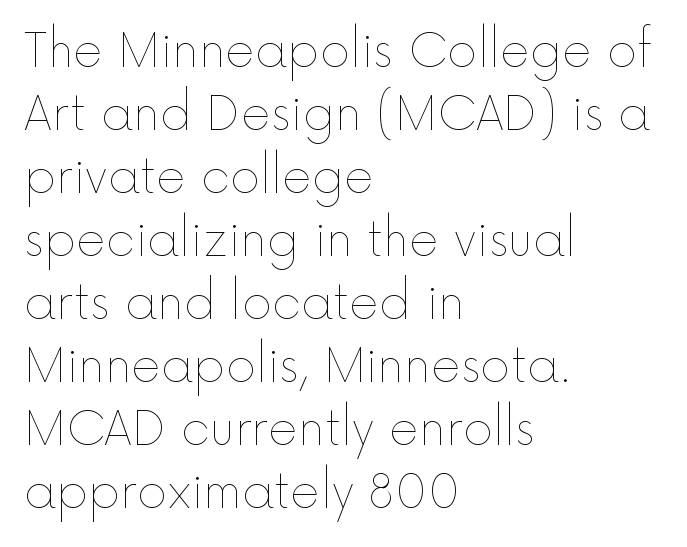
Looks like regular typesetting: each glyph gets only the width it needs. Compared with typical body copy, the letter spacing here is the same. The lettering holds an erect, upright posture throughout. Weight: regular or lighter. Leading: standard.
